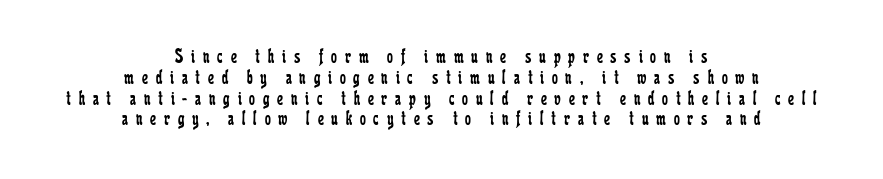
The image shows 21 px text type, upright; set centered, tight line spacing (0.99x), unusually wide letter spacing (+0.37 em), not underlined.
